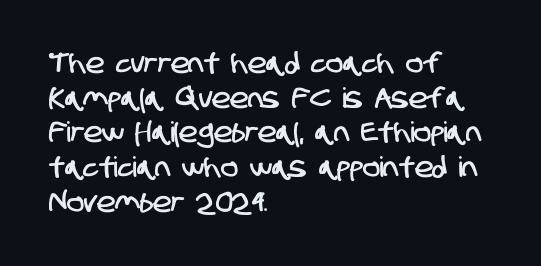
Q: Is the typeface a serif or a sans-serif typeface? A: Sans-serif.
Q: Is the text underlined? A: No.
Q: How is the paragraph aligned? A: Left-aligned.
Q: Is the spacing between letters normal or unusually wide? A: Normal.
Q: Width (condensed, normal, or wide)? A: Condensed.
Q: Stroke contrast? A: Low.
Q: x-height? A: Large.
Q: Monospaced? A: No.
